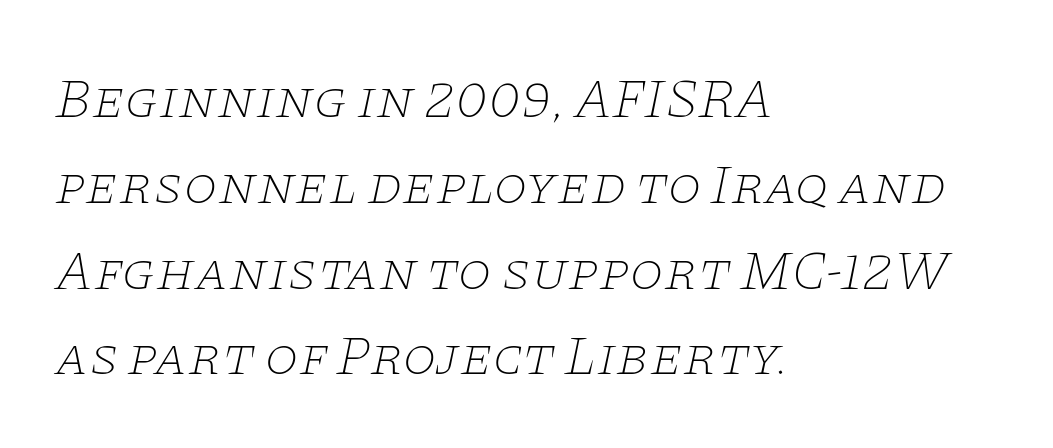
{"serif": "yes", "italic": "yes", "lean": "right", "slant_degrees": 11, "bold": "no", "weight": "thin", "width": "wide", "stroke_contrast": "low", "x_height": "large", "monospaced": "no", "underline": "no", "align": "left", "line_spacing": "normal", "line_spacing_ratio": 1.56, "letter_spacing": "normal", "letter_spacing_em": 0.0, "glyph_px": 55}
